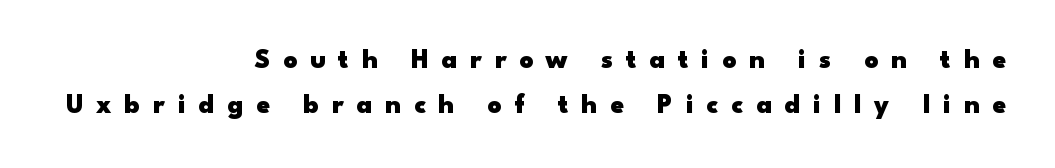
{"italic": "no", "bold": "yes", "underline": "no", "align": "right", "line_spacing": "normal", "line_spacing_ratio": 1.65, "letter_spacing": "wide", "letter_spacing_em": 0.48, "glyph_px": 27}
